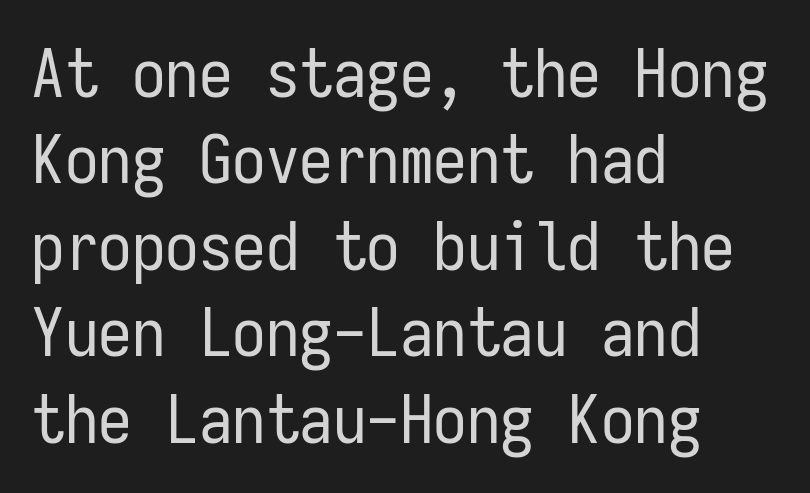
{"serif": "no", "italic": "no", "bold": "no", "weight": "regular", "width": "condensed", "stroke_contrast": "low", "x_height": "medium", "monospaced": "yes", "underline": "no", "align": "left", "line_spacing": "normal", "line_spacing_ratio": 1.29, "letter_spacing": "normal", "letter_spacing_em": 0.0, "glyph_px": 67}
